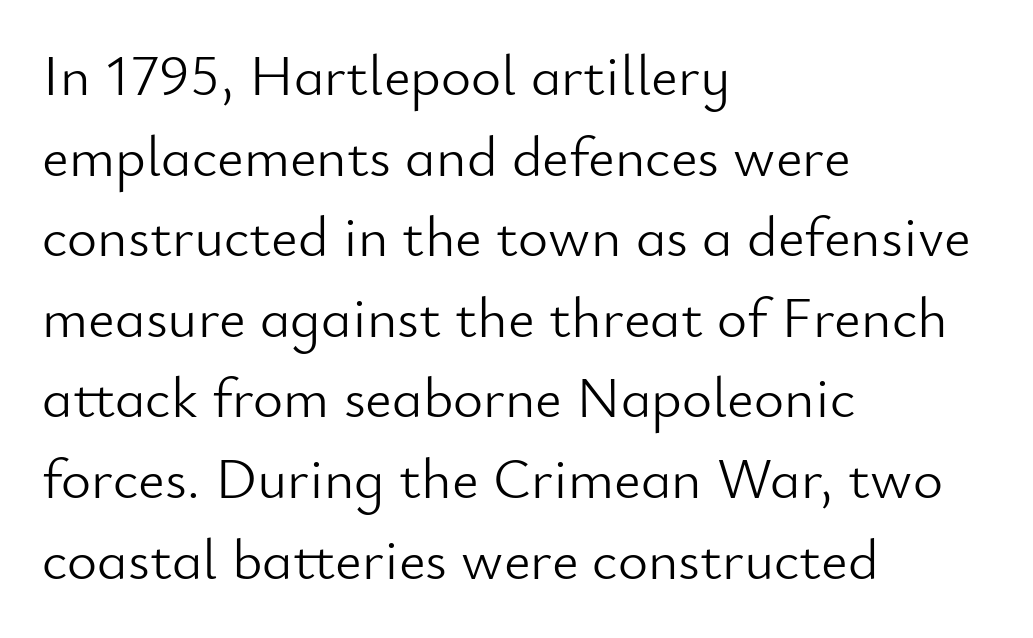
{"serif": "no", "italic": "no", "bold": "no", "weight": "light", "width": "normal", "stroke_contrast": "low", "x_height": "small", "monospaced": "no", "underline": "no", "align": "left", "line_spacing": "normal", "line_spacing_ratio": 1.39, "letter_spacing": "normal", "letter_spacing_em": 0.0, "glyph_px": 58}
